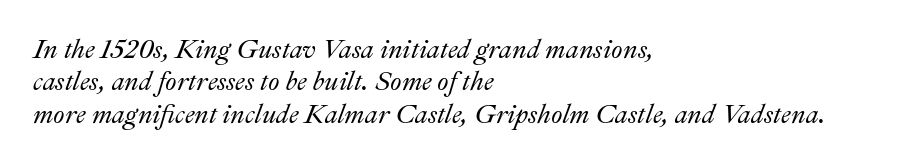
The image shows 26 px text type, italic (leaning right); set left-aligned, normal line spacing (1.25x), normal letter spacing, not underlined.
